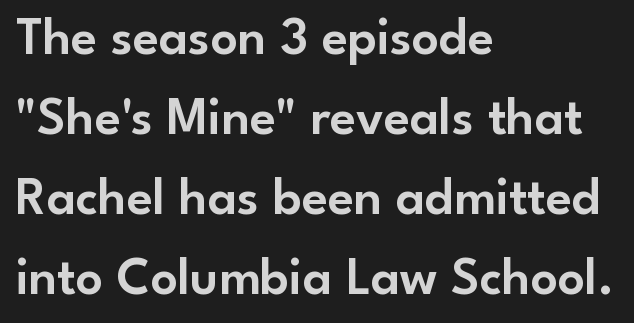
{"serif": "no", "italic": "no", "width": "normal", "stroke_contrast": "low", "x_height": "small", "monospaced": "no", "underline": "no", "align": "left", "line_spacing": "normal", "line_spacing_ratio": 1.51, "letter_spacing": "normal", "letter_spacing_em": 0.0, "glyph_px": 53}
